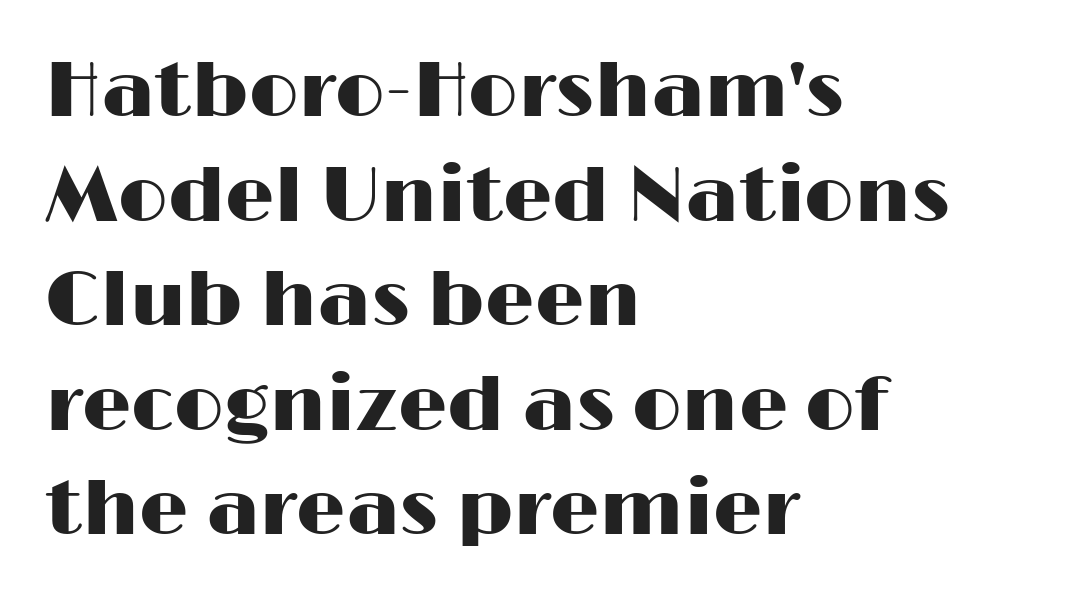
Q: Is the text italic (slanted)? A: No, it is upright.
Q: Is the typeface a serif or a sans-serif typeface? A: Sans-serif.
Q: Is the text underlined? A: No.
Q: How is the paragraph aligned? A: Left-aligned.
Q: Is the spacing between letters normal or unusually wide? A: Normal.
Q: Is the spacing between lines tight, normal or loose? A: Normal.
Q: Width (condensed, normal, or wide)? A: Wide.
Q: Stroke contrast? A: High.
Q: x-height? A: Medium.
Q: Monospaced? A: No.
